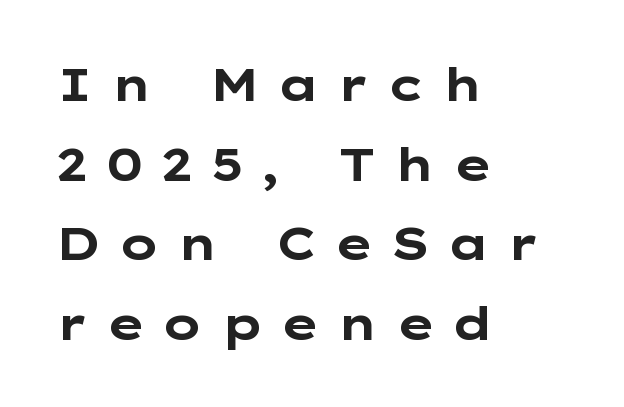
Q: Is the text bold? A: Yes.
Q: Is the text italic (slanted)? A: No, it is upright.
Q: Is the typeface a serif or a sans-serif typeface? A: Sans-serif.
Q: Is the text underlined? A: No.
Q: How is the paragraph aligned? A: Left-aligned.
Q: Is the spacing between letters normal or unusually wide? A: Unusually wide.
Q: Width (condensed, normal, or wide)? A: Wide.
Q: Stroke contrast? A: Low.
Q: x-height? A: Medium.
Q: Monospaced? A: No.
